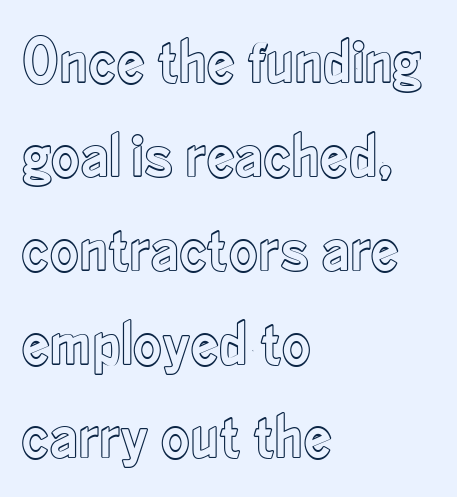
The typography opts for an upright posture over an oblique one. The lines are quadded left. Does the leading feel generous? No, just average. Note the varied advance widths — an 'i' is clearly narrower than an 'm'.
